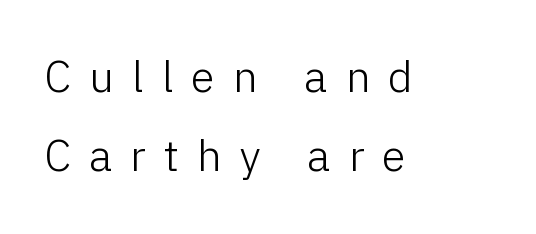
Q: Is the text bold? A: No.
Q: Is the text italic (slanted)? A: No, it is upright.
Q: Is the typeface a serif or a sans-serif typeface? A: Sans-serif.
Q: Is the text underlined? A: No.
Q: How is the paragraph aligned? A: Left-aligned.
Q: Is the spacing between letters normal or unusually wide? A: Unusually wide.
Q: Width (condensed, normal, or wide)? A: Normal.
Q: Stroke contrast? A: Low.
Q: x-height? A: Medium.
Q: Monospaced? A: No.
